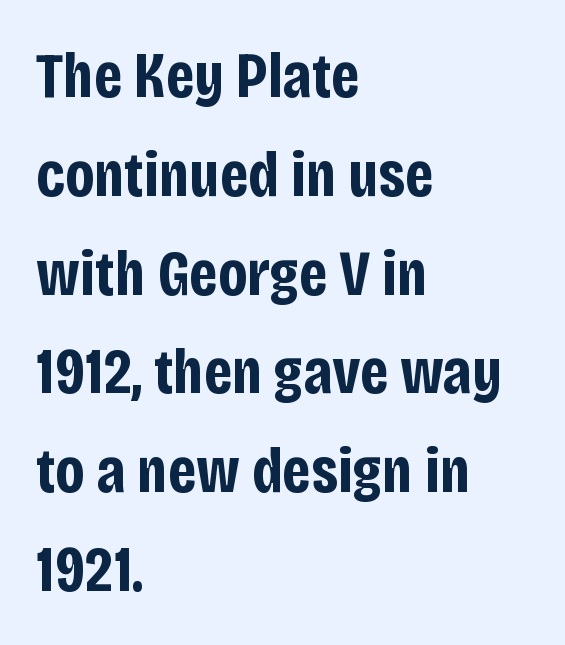
{"serif": "no", "italic": "no", "bold": "yes", "weight": "bold", "width": "condensed", "stroke_contrast": "low", "x_height": "large", "monospaced": "no", "underline": "no", "align": "left", "line_spacing": "normal", "line_spacing_ratio": 1.52, "letter_spacing": "normal", "letter_spacing_em": 0.0, "glyph_px": 65}
